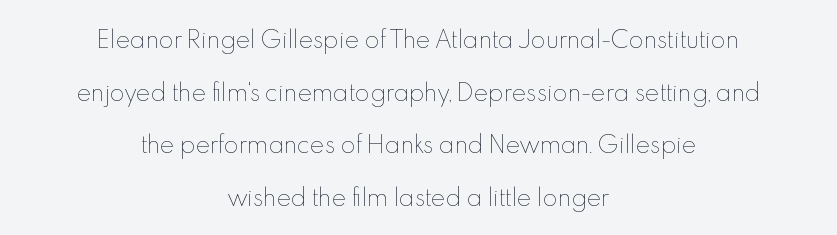
Q: Is the text bold? A: No.
Q: Is the text italic (slanted)? A: No, it is upright.
Q: Is the text underlined? A: No.
Q: How is the paragraph aligned? A: Centered.
Q: Is the spacing between letters normal or unusually wide? A: Normal.
Q: Is the spacing between lines tight, normal or loose? A: Loose.
